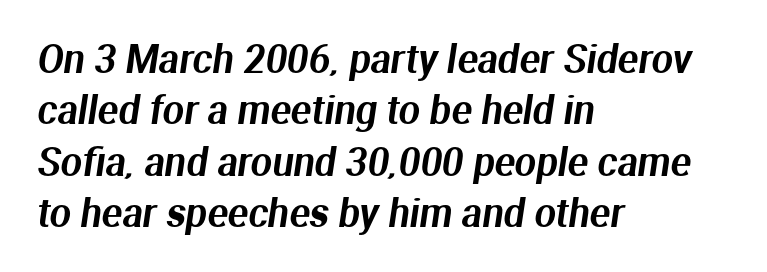
The image shows 38 px sans-serif type; set left-aligned, normal line spacing (1.35x), normal letter spacing, not underlined; medium stroke contrast and a medium x-height.
